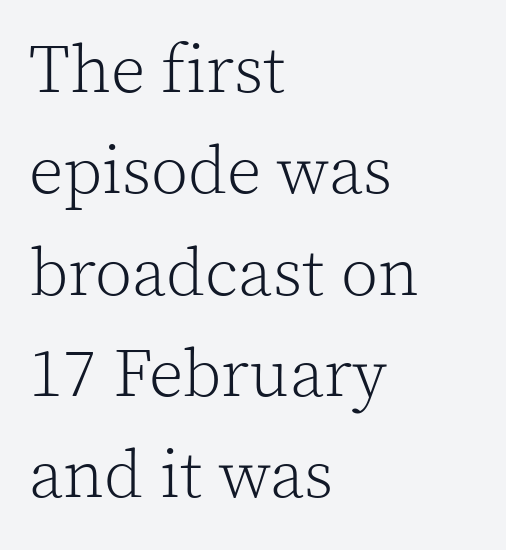
Unlike italic type, these characters show no tilt at all. Standard letterfit; no display-style spreading of the glyphs. The typeface has the unassuming heft of standard copy or less. The space beneath each line is pristine and unruled. Varying glyph widths throughout — classic text-font behaviour.
